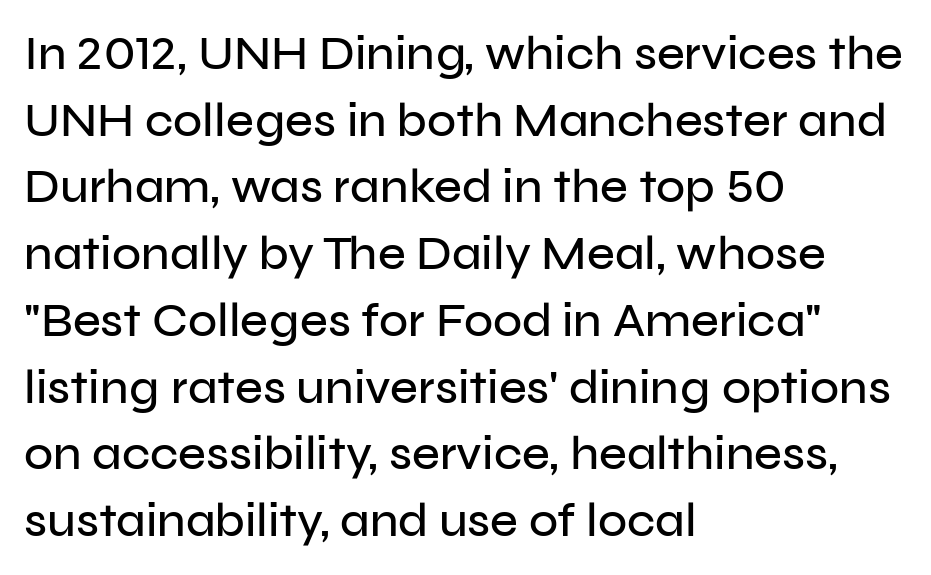
{"serif": "no", "italic": "no", "width": "normal", "stroke_contrast": "low", "x_height": "medium", "monospaced": "no", "underline": "no", "align": "left", "line_spacing": "normal", "line_spacing_ratio": 1.39, "letter_spacing": "normal", "letter_spacing_em": 0.0, "glyph_px": 48}
